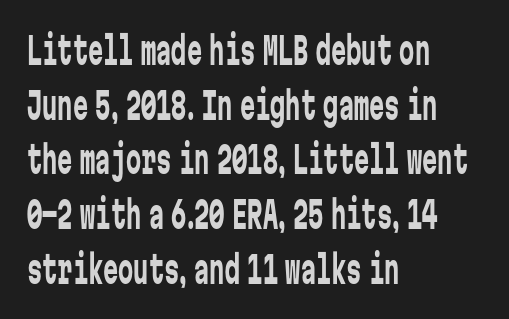
{"serif": "no", "italic": "no", "bold": "no", "weight": "regular", "width": "condensed", "stroke_contrast": "low", "x_height": "medium", "monospaced": "yes", "underline": "no", "align": "left", "line_spacing": "normal", "line_spacing_ratio": 1.44, "letter_spacing": "normal", "letter_spacing_em": 0.0, "glyph_px": 38}
